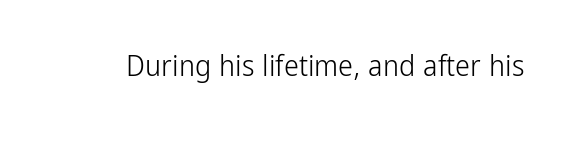
{"serif": "no", "italic": "no", "bold": "no", "weight": "light", "width": "condensed", "stroke_contrast": "low", "x_height": "medium", "monospaced": "no", "underline": "no", "letter_spacing": "normal", "letter_spacing_em": 0.0, "glyph_px": 30}
